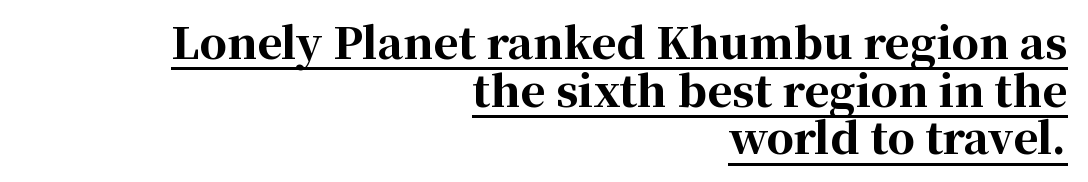
The image shows 43 px bold serif type, upright; set right-aligned, tight line spacing (1.11x), normal letter spacing, underlined; high stroke contrast and a medium x-height.
